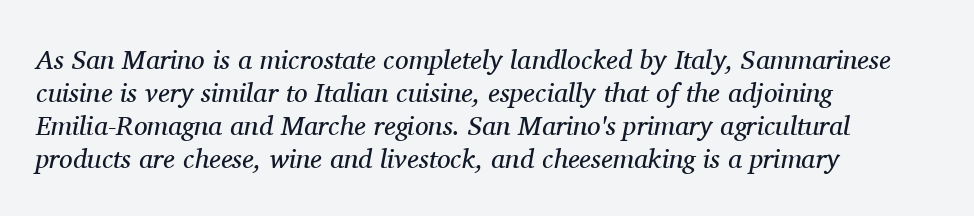
Q: Is the text bold? A: No.
Q: Is the text italic (slanted)? A: Yes, it leans right by about 11 degrees.
Q: Is the text underlined? A: No.
Q: How is the paragraph aligned? A: Left-aligned.
Q: Is the spacing between letters normal or unusually wide? A: Normal.
